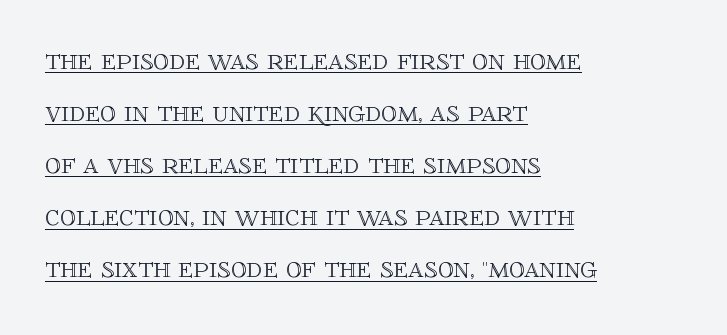
{"italic": "no", "width": "normal", "x_height": "large", "monospaced": "no", "underline": "yes", "align": "left", "line_spacing": "normal", "line_spacing_ratio": 1.68, "letter_spacing": "normal", "letter_spacing_em": 0.0, "glyph_px": 31}
